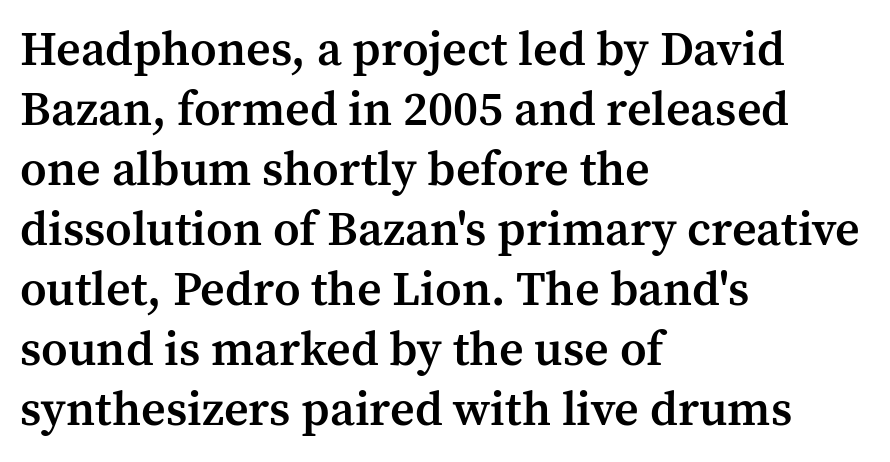
{"serif": "yes", "italic": "no", "bold": "semi", "weight": "semibold", "width": "normal", "stroke_contrast": "medium", "x_height": "medium", "monospaced": "no", "underline": "no", "align": "left", "line_spacing": "normal", "line_spacing_ratio": 1.25, "letter_spacing": "normal", "letter_spacing_em": 0.0, "glyph_px": 48}
